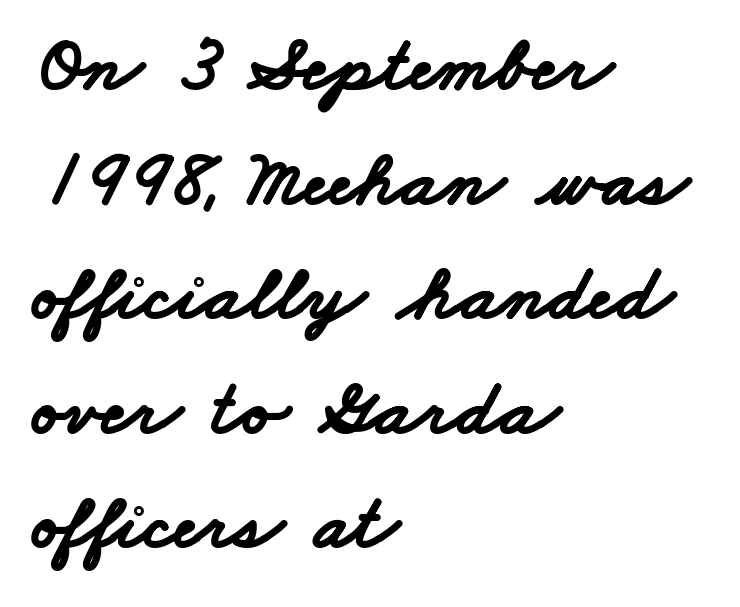
{"serif": "no", "bold": "yes", "weight": "bold", "width": "wide", "stroke_contrast": "low", "x_height": "small", "monospaced": "no", "underline": "no", "align": "left", "line_spacing": "normal", "line_spacing_ratio": 1.45, "letter_spacing": "normal", "letter_spacing_em": 0.0, "glyph_px": 79}
